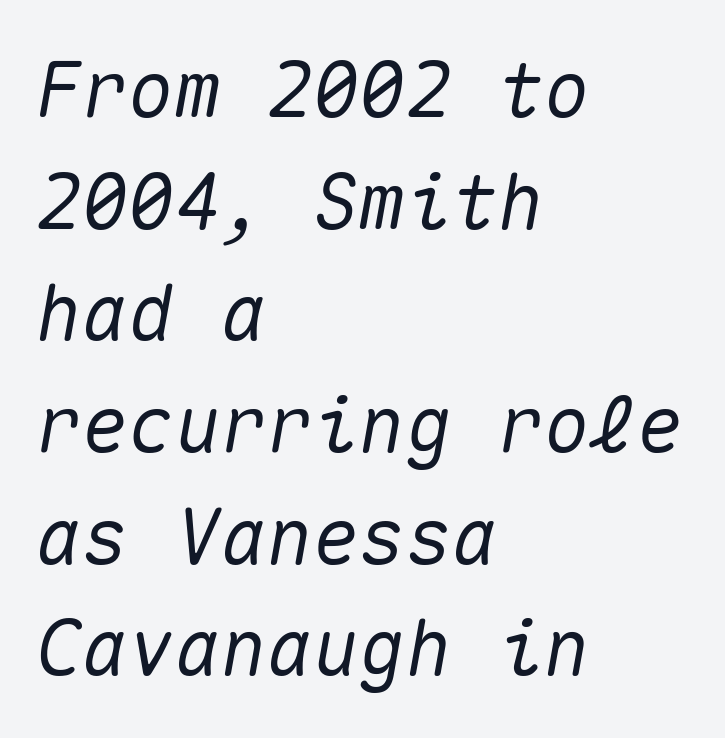
{"italic": "yes", "lean": "right", "slant_degrees": 10, "width": "normal", "stroke_contrast": "medium", "x_height": "medium", "monospaced": "yes", "underline": "no", "align": "left", "line_spacing": "normal", "line_spacing_ratio": 1.45, "letter_spacing": "normal", "letter_spacing_em": 0.0, "glyph_px": 77}
